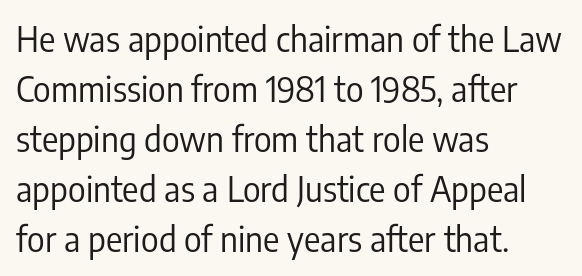
{"serif": "no", "italic": "no", "bold": "no", "weight": "regular", "width": "condensed", "stroke_contrast": "low", "x_height": "medium", "monospaced": "no", "underline": "no", "align": "left", "line_spacing": "normal", "line_spacing_ratio": 1.47, "letter_spacing": "normal", "letter_spacing_em": 0.0, "glyph_px": 34}
